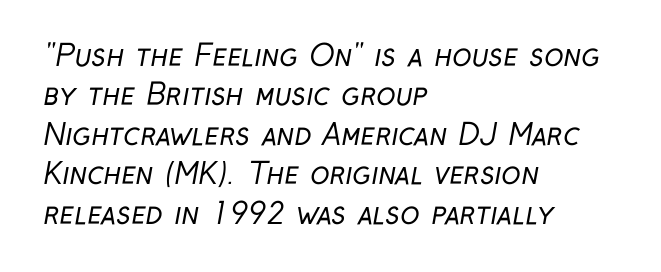
The image shows 29 px regular-weight, condensed sans-serif type; set left-aligned, normal line spacing (1.36x), normal letter spacing, not underlined; low stroke contrast and a medium x-height.
